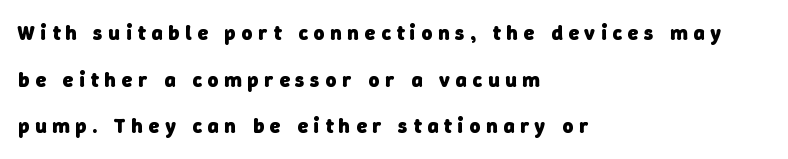
You could fit nearly another row in the gap between these rows. These lines are set flush left with a ragged right edge. The letters are spread apart with noticeably loose tracking. Heavy, bold letterforms.
